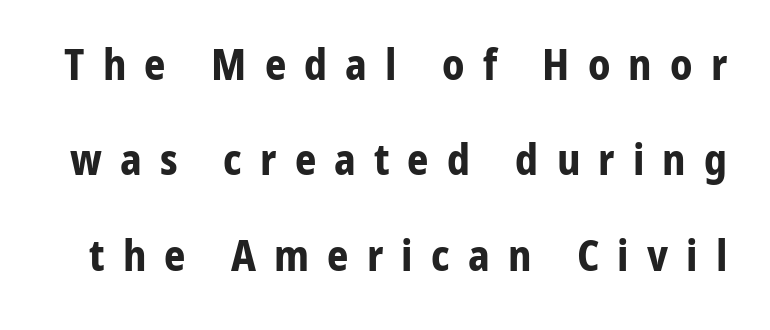
{"serif": "no", "italic": "no", "bold": "yes", "weight": "bold", "width": "normal", "stroke_contrast": "low", "x_height": "medium", "monospaced": "no", "underline": "no", "line_spacing": "loose", "line_spacing_ratio": 2.27, "letter_spacing": "wide", "letter_spacing_em": 0.43, "glyph_px": 42}
